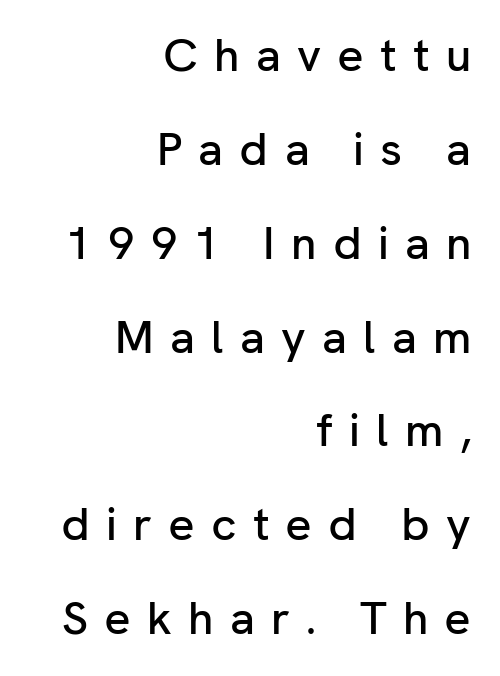
The image shows 46 px sans-serif type, upright; set right-aligned, loose line spacing (2.04x), unusually wide letter spacing (+0.35 em), not underlined; low stroke contrast and a medium x-height.
